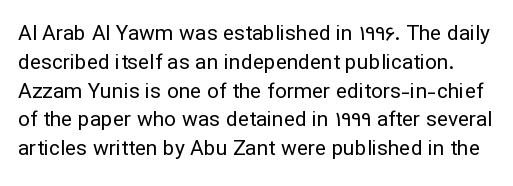
Nothing heavy about these letters — not bold at all. A typesetter would call this leading conventional body-copy spacing. Glyph-to-glyph distance matches everyday printed text. The lettering stays uniformly vertical, giving the passage a roman look. The passage shown is not underscored anywhere.
